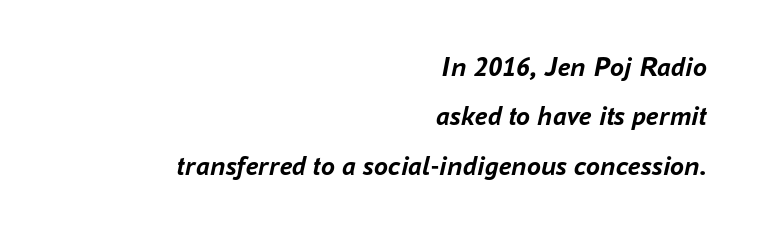
Q: Is the text bold? A: Yes.
Q: Is the text italic (slanted)? A: Yes, it leans right by about 16 degrees.
Q: Is the text underlined? A: No.
Q: How is the paragraph aligned? A: Right-aligned.
Q: Is the spacing between letters normal or unusually wide? A: Normal.
Q: Width (condensed, normal, or wide)? A: Normal.
Q: Stroke contrast? A: Low.
Q: x-height? A: Medium.
Q: Monospaced? A: No.
